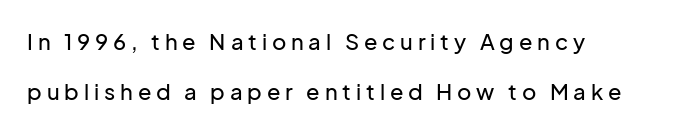
Q: Is the text italic (slanted)? A: No, it is upright.
Q: Is the text underlined? A: No.
Q: How is the paragraph aligned? A: Left-aligned.
Q: Is the spacing between letters normal or unusually wide? A: Unusually wide.
Q: Is the spacing between lines tight, normal or loose? A: Loose.
